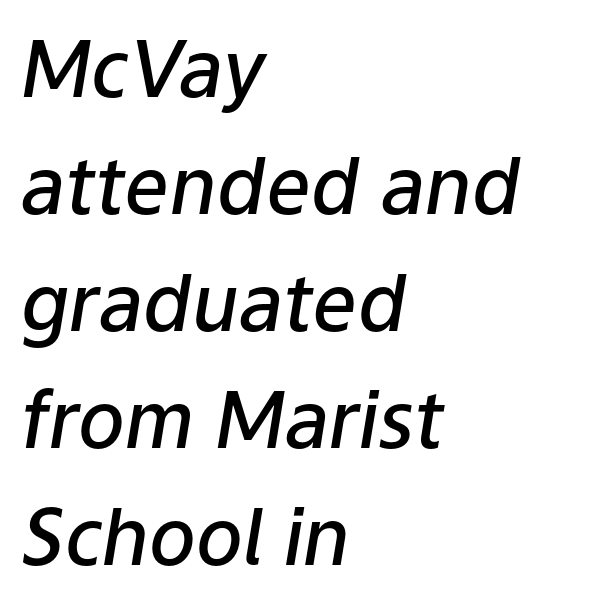
The image shows 78 px semibold type, italic (leaning right); set left-aligned, normal line spacing (1.5x), normal letter spacing, not underlined; low stroke contrast and a medium x-height.
